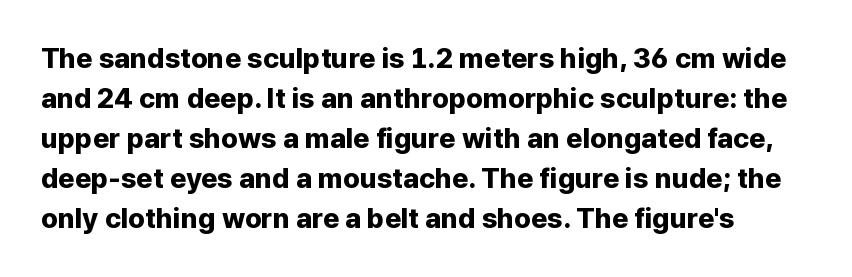
The letters carry no serifs — their stems end cleanly without finishing strokes. Unlike italic type, these characters show no tilt at all. The space between consecutive lines is moderate. Quick note: underline off. Spacing verdict: proportional, widths tailored to each character. This rendering leaves character spacing at its baseline value.
